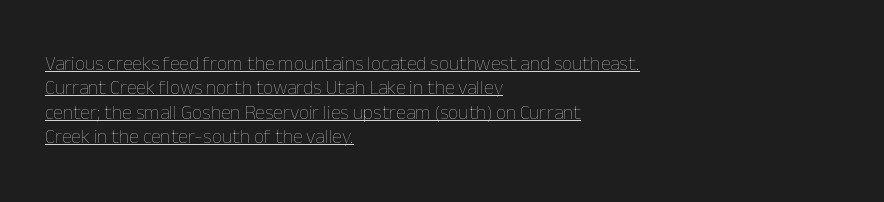
{"italic": "no", "bold": "no", "underline": "yes", "align": "left", "line_spacing_ratio": 1.22, "letter_spacing": "normal", "letter_spacing_em": 0.0, "glyph_px": 20}
